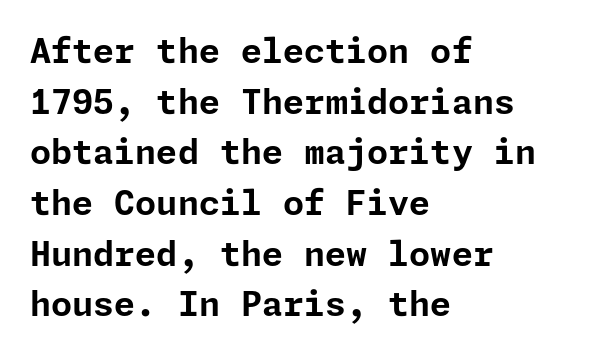
The image shows 34 px bold sans-serif type, upright; set left-aligned, normal line spacing (1.49x), normal letter spacing, not underlined; low stroke contrast and a medium x-height.
